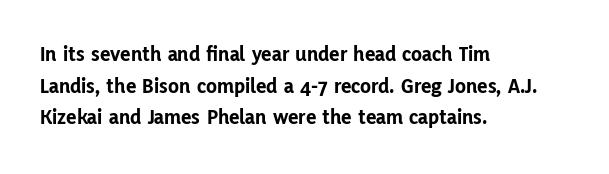
The image shows 22 px bold type, upright; set left-aligned, normal line spacing (1.44x), normal letter spacing, not underlined.
